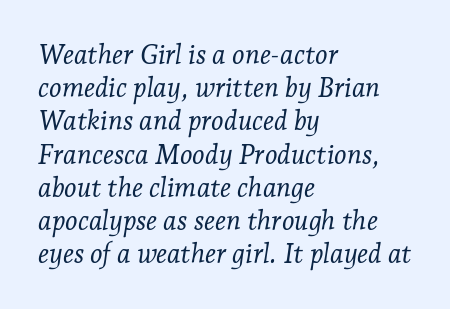
{"italic": "yes", "lean": "right", "slant_degrees": 7, "bold": "no", "underline": "no", "align": "left", "line_spacing_ratio": 1.23, "letter_spacing": "normal", "letter_spacing_em": 0.0, "glyph_px": 27}
